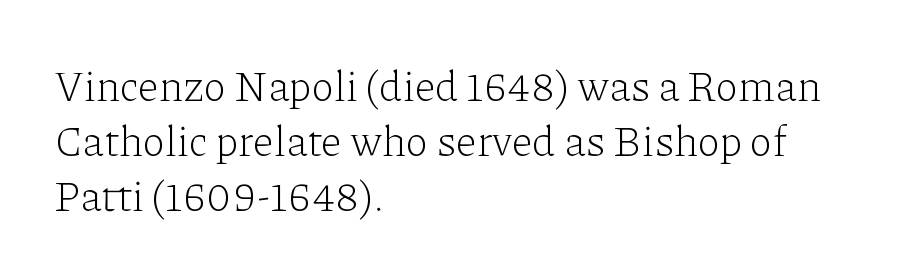
The image shows 42 px light serif type, upright; set left-aligned, normal line spacing (1.31x), normal letter spacing, not underlined; low stroke contrast and a medium x-height.
